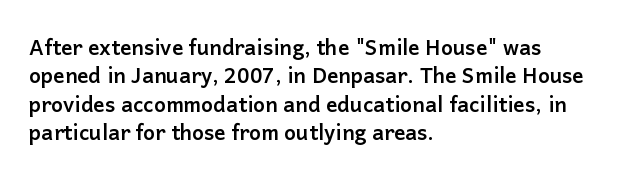
The image shows 21 px bold type, upright; set left-aligned, normal line spacing (1.35x), normal letter spacing, not underlined.
